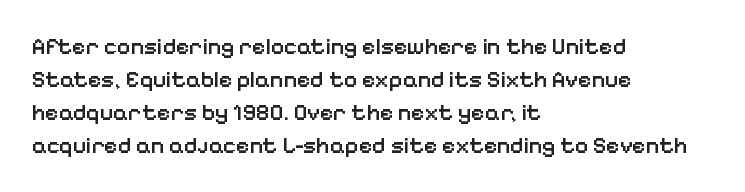
The image shows 23 px text type, upright; set left-aligned, normal line spacing (1.43x), normal letter spacing, not underlined.
